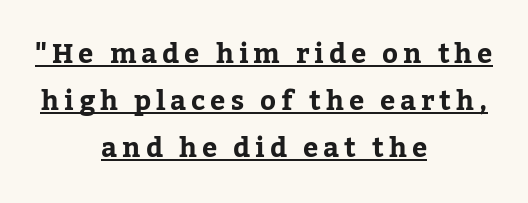
{"italic": "no", "underline": "yes", "align": "center", "line_spacing_ratio": 1.74, "glyph_px": 27}
